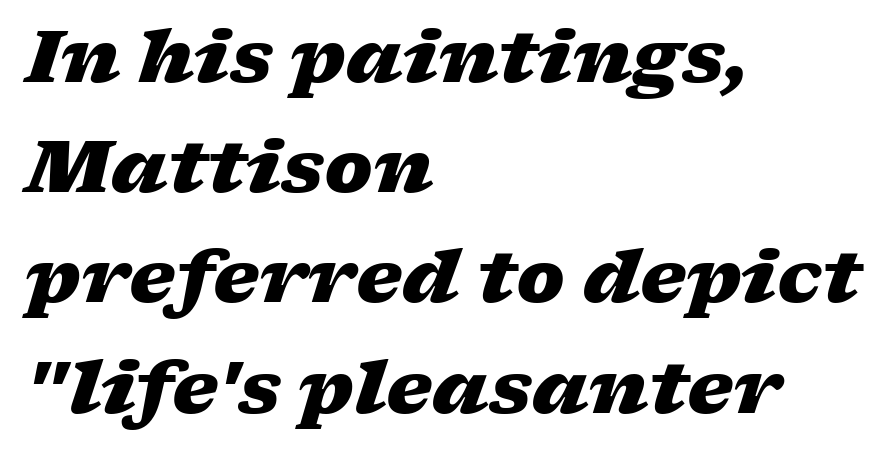
Compared with typical paragraphs, the rows here are spaced about the same. Yep, that's italic — everything's leaning. In CSS terms this would be text-align: left. The area under the type is left untouched.
